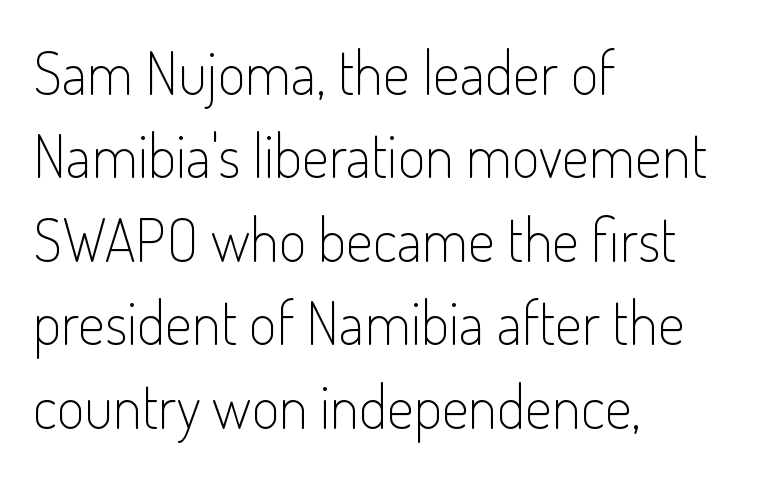
Proportional: the letters do not fall into vertical columns. Quick note: underline off. The weight tops out at a normal text grade. Caption: standard tracking, unaltered. The typesetter chose a ragged-right arrangement here.
